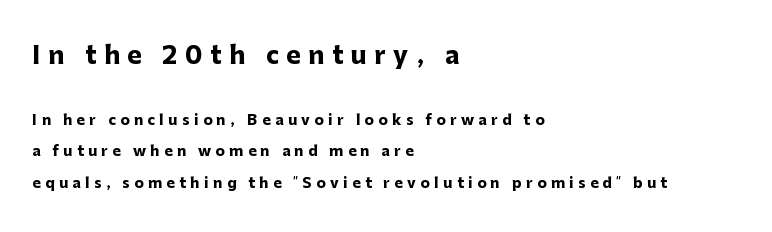
{"italic": "no", "bold": "yes", "underline": "no", "align": "left", "line_spacing": "loose", "line_spacing_ratio": 2.27, "letter_spacing": "wide", "letter_spacing_em": 0.32, "larger_block": "first", "size_ratio": 1.71, "glyph_px": 24}
